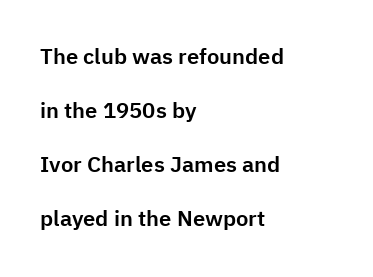
The gap between lines stays unmarked. Notice the wide empty band between every row — that's loose leading. These lines keep a tight, regular rhythm from letter to letter. Nope, not italic — everything's standing straight.
